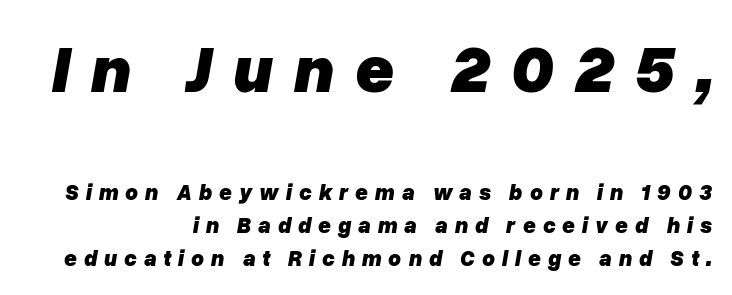
Q: Is the text bold? A: Yes.
Q: Is the text italic (slanted)? A: Yes, it leans right by about 10 degrees.
Q: Is the text underlined? A: No.
Q: How is the paragraph aligned? A: Right-aligned.
Q: Is the spacing between letters normal or unusually wide? A: Unusually wide.
Q: Is the spacing between lines tight, normal or loose? A: Normal.
Q: Which block of text is set in a larger size, the first (top) or the second (bottom)? A: The first (top) one.
Q: Width (condensed, normal, or wide)? A: Normal.
Q: Stroke contrast? A: Low.
Q: x-height? A: Medium.
Q: Monospaced? A: No.
